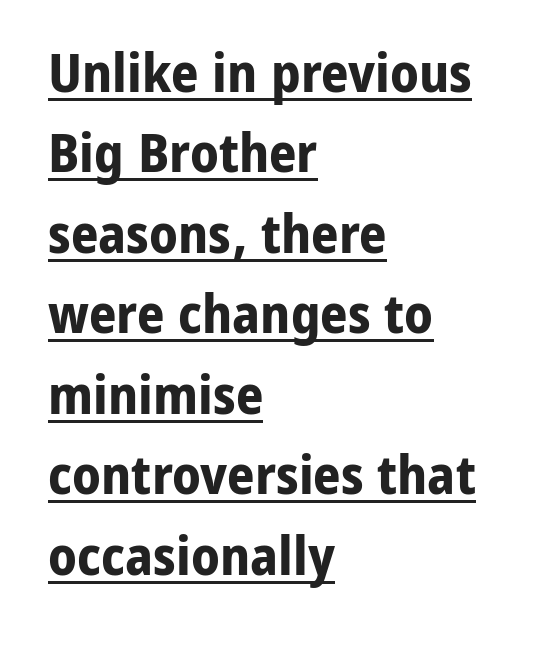
The image shows 54 px bold sans-serif type, upright; set left-aligned, normal line spacing (1.49x), normal letter spacing, underlined; low stroke contrast and a medium x-height.
